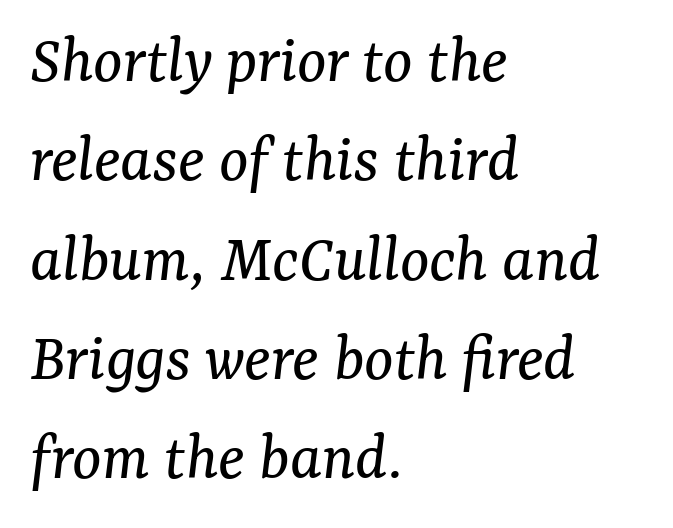
The image shows 69 px regular-weight serif type, italic (leaning right); set left-aligned, normal line spacing (1.44x), normal letter spacing, not underlined; medium stroke contrast and a medium x-height.
